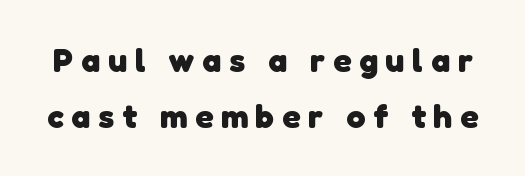
{"serif": "no", "bold": "yes", "weight": "heavy", "width": "normal", "stroke_contrast": "low", "x_height": "medium", "monospaced": "no", "underline": "no", "line_spacing": "normal", "line_spacing_ratio": 1.65, "letter_spacing": "wide", "letter_spacing_em": 0.23, "glyph_px": 34}
